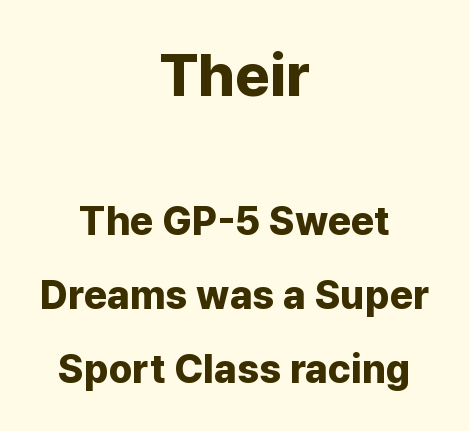
Q: Is the text bold? A: Yes.
Q: Is the text italic (slanted)? A: No, it is upright.
Q: Is the typeface a serif or a sans-serif typeface? A: Sans-serif.
Q: Is the text underlined? A: No.
Q: How is the paragraph aligned? A: Centered.
Q: Is the spacing between letters normal or unusually wide? A: Normal.
Q: Which block of text is set in a larger size, the first (top) or the second (bottom)? A: The first (top) one.
Q: Width (condensed, normal, or wide)? A: Normal.
Q: Stroke contrast? A: Low.
Q: x-height? A: Medium.
Q: Monospaced? A: No.
